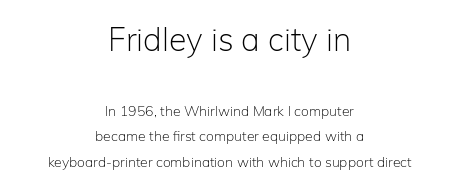
This sample uses an upright cut, with every glyph sitting square on the baseline. Think of a printed novel: that variable character pitch is what you see here. Stroke thickness stays within the range of a standard reading face or lighter. Here the glyphs are tracked normally, forming tight word shapes. Check the space under the baseline: it is left empty.
